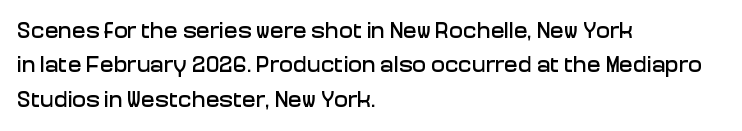
The image shows 23 px text type, upright; set left-aligned, normal line spacing (1.49x), normal letter spacing, not underlined.
